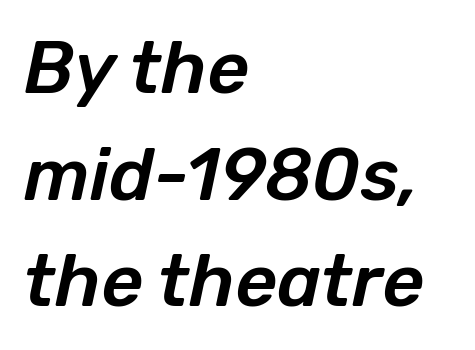
Q: Is the text italic (slanted)? A: Yes, it leans right by about 12 degrees.
Q: Is the text underlined? A: No.
Q: How is the paragraph aligned? A: Left-aligned.
Q: Is the spacing between letters normal or unusually wide? A: Normal.
Q: Is the spacing between lines tight, normal or loose? A: Normal.
Q: Width (condensed, normal, or wide)? A: Normal.
Q: Stroke contrast? A: Low.
Q: x-height? A: Medium.
Q: Monospaced? A: No.
